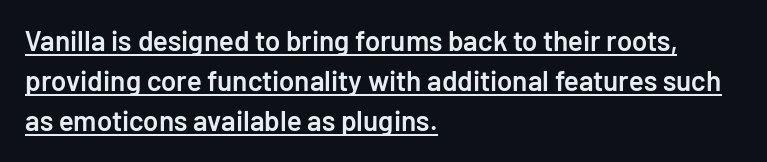
{"serif": "no", "italic": "no", "bold": "semi", "weight": "semibold", "width": "normal", "stroke_contrast": "low", "x_height": "medium", "monospaced": "no", "underline": "yes", "align": "left", "line_spacing": "normal", "line_spacing_ratio": 1.42, "letter_spacing": "normal", "letter_spacing_em": 0.0, "glyph_px": 28}
